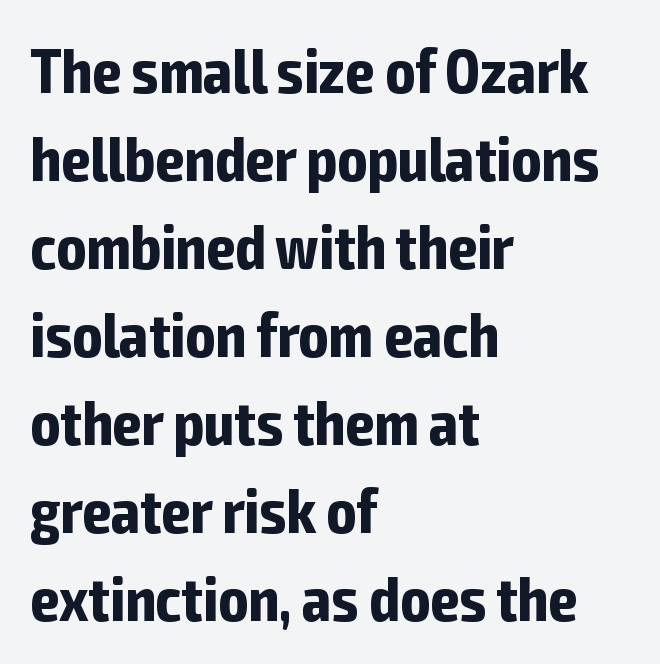
Does the lettering tilt? It doesn't — this is upright. Does the type have serifs? No, each stem ends abruptly. Short note: letters normally spaced. A classic flush-left, rag-right setting is used for this passage. Glance below the letters and you will spot only blank space. Reading down the column, the eye jumps a familiar distance to each next line.
